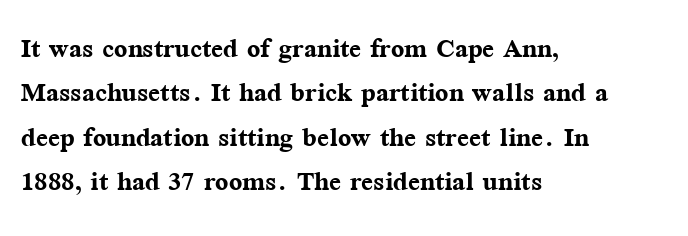
Q: Is the text bold? A: Yes.
Q: Is the text italic (slanted)? A: No, it is upright.
Q: Is the typeface a serif or a sans-serif typeface? A: Serif.
Q: Is the text underlined? A: No.
Q: How is the paragraph aligned? A: Left-aligned.
Q: Is the spacing between letters normal or unusually wide? A: Normal.
Q: Is the spacing between lines tight, normal or loose? A: Normal.
Q: Width (condensed, normal, or wide)? A: Normal.
Q: Stroke contrast? A: Medium.
Q: x-height? A: Medium.
Q: Monospaced? A: No.
